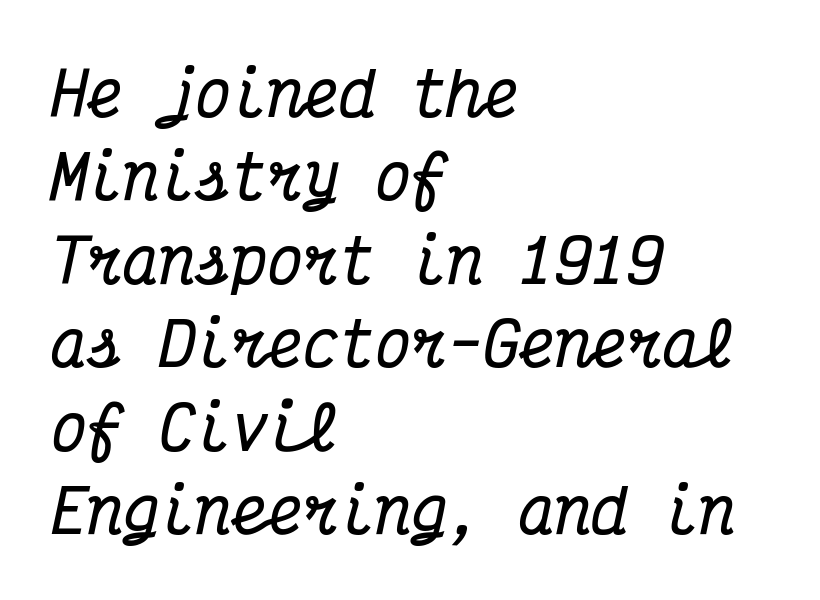
Short and long lines alike share a common starting point at left. Is the letter spacing exaggerated? No — it looks like the ordinary default. Does the type have serifs? Yes, each stem ends in a small foot. Just letters on the line, the space beneath them empty.
